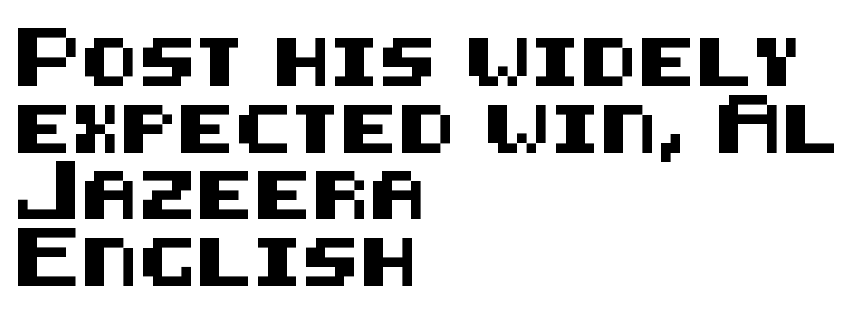
The image shows 48 px sans-serif type, upright; set left-aligned, normal line spacing (1.39x), normal letter spacing, not underlined; medium stroke contrast and a large x-height.
